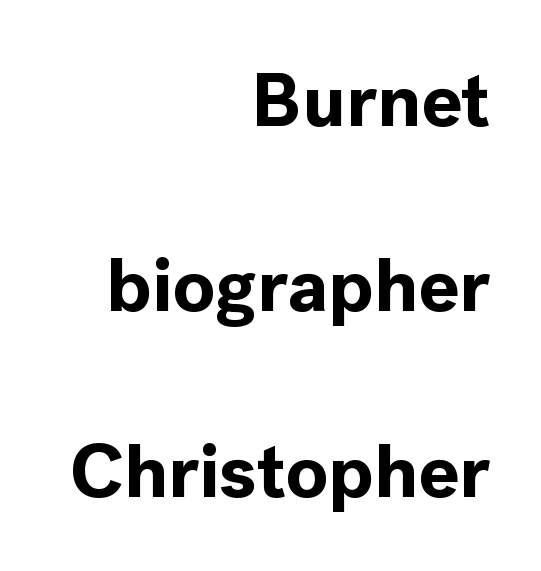
{"serif": "no", "italic": "no", "bold": "yes", "weight": "bold", "width": "normal", "x_height": "medium", "monospaced": "no", "underline": "no", "align": "right", "line_spacing": "loose", "line_spacing_ratio": 2.44, "letter_spacing": "normal", "letter_spacing_em": 0.0, "glyph_px": 76}
